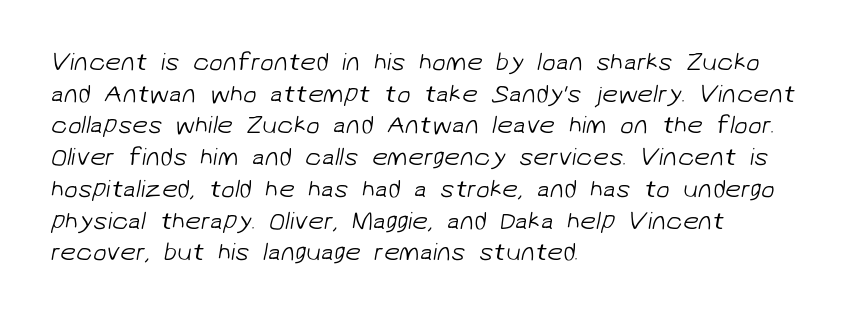
A quiet, ordinary-to-light weight characterises the typeface. Decoration check: the copy has no underline. What stands out about the letter spacing? Nothing — it is the standard amount. Every row of glyphs begins at an identical x-position on the left. Leading matches the norm, producing a regular column.
